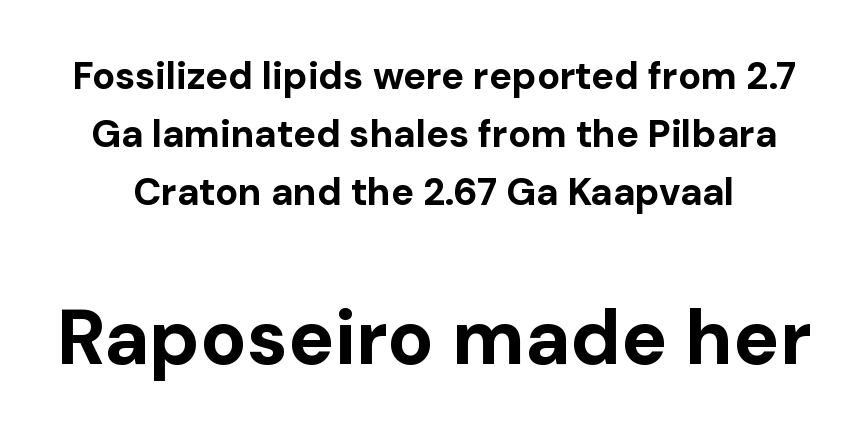
{"serif": "no", "italic": "no", "bold": "yes", "weight": "bold", "width": "normal", "stroke_contrast": "low", "x_height": "medium", "monospaced": "no", "underline": "no", "line_spacing": "normal", "line_spacing_ratio": 1.53, "letter_spacing": "normal", "letter_spacing_em": 0.0, "larger_block": "second", "size_ratio": 2.03, "glyph_px": 77}
